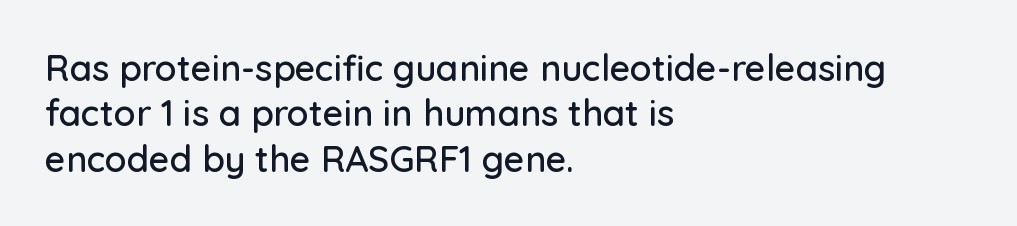
{"serif": "no", "italic": "no", "width": "normal", "stroke_contrast": "low", "x_height": "medium", "monospaced": "no", "underline": "no", "align": "left", "line_spacing": "normal", "line_spacing_ratio": 1.26, "letter_spacing": "normal", "letter_spacing_em": 0.0, "glyph_px": 36}
